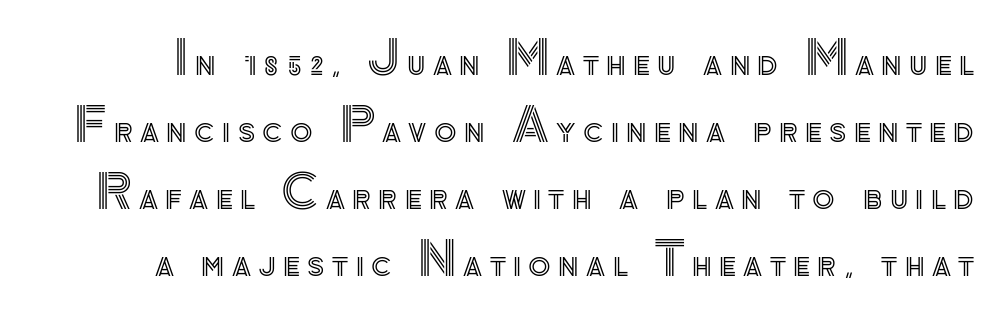
{"italic": "no", "width": "normal", "x_height": "small", "monospaced": "no", "underline": "no", "line_spacing": "normal", "line_spacing_ratio": 1.46, "glyph_px": 46}
